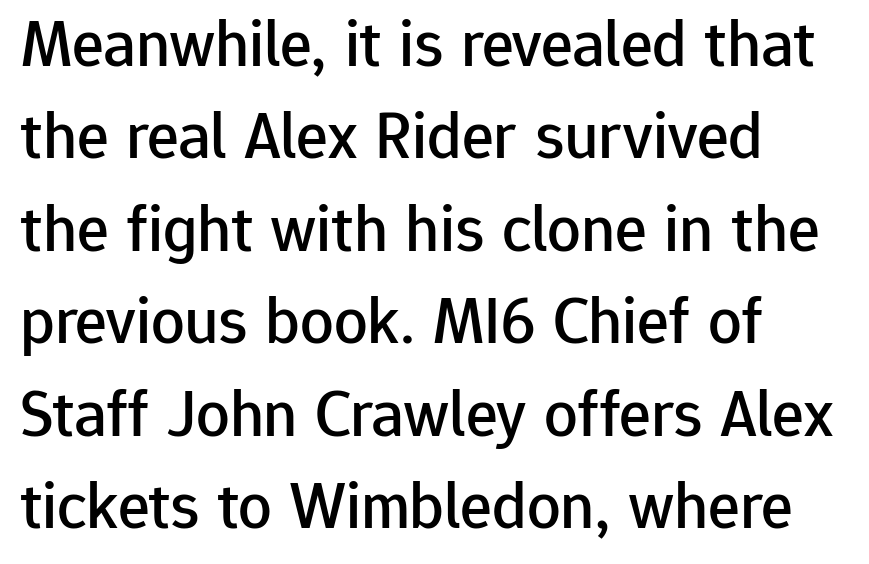
A student would call this left alignment; a typographer would say flush left, rag right. The type sits square on the baseline with zero lean. Is the letter spacing exaggerated? No — it looks like the ordinary default. Has an underline been added? It has not. A typesetter would label this face a sans. Each letter keeps its own natural width here, so spacing adapts to shape.
